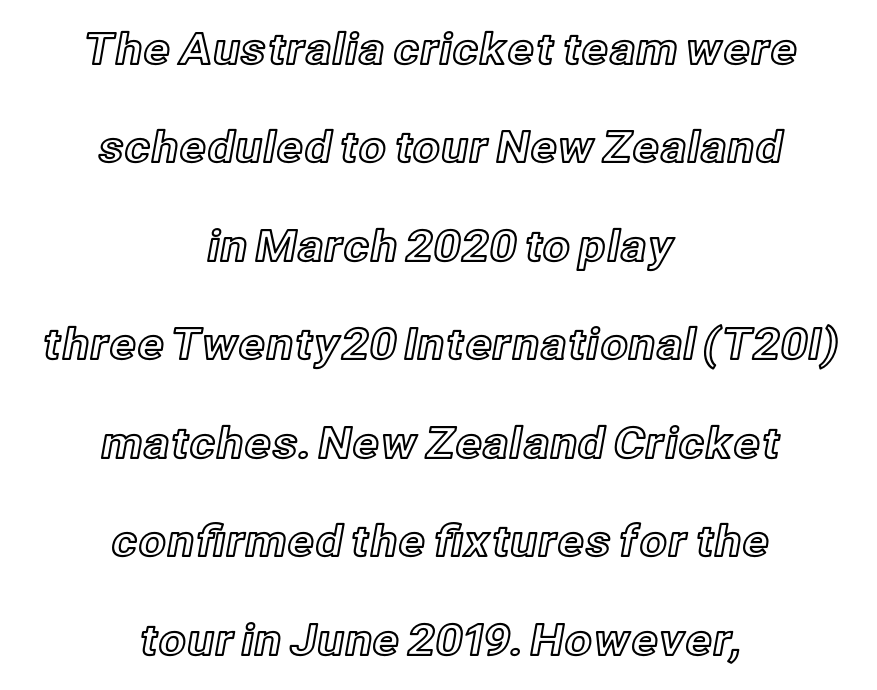
The image shows 43 px text type; set centered, loose line spacing (2.29x), normal letter spacing, not underlined; a medium x-height.
